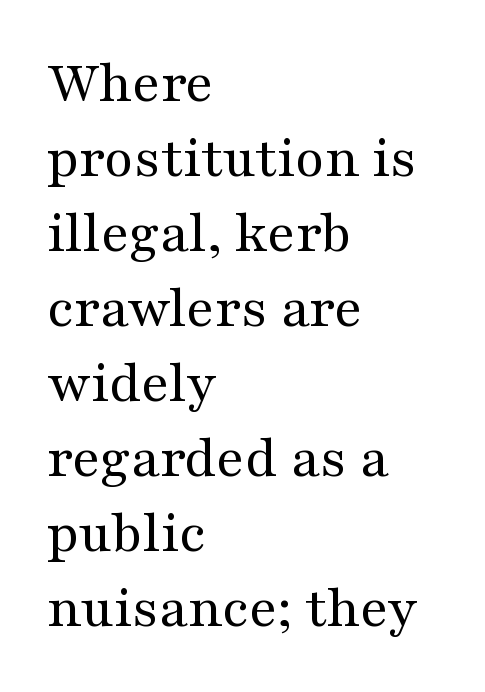
Each letter keeps its own natural width here, so spacing adapts to shape. The text block is weighted toward the left margin, trailing off unevenly rightward. The text was rendered using a seriffed face with decorative stroke endings. Honestly, the letter spacing is just normal — you wouldn't notice it. The characters are drawn with everyday or finer stroke widths. It's the straight-up-and-down kind of type.
